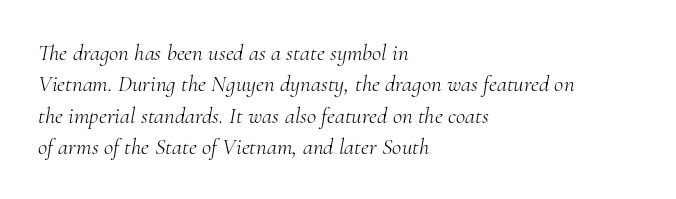
{"italic": "yes", "lean": "right", "slant_degrees": 10, "bold": "no", "underline": "no", "align": "left", "line_spacing": "normal", "line_spacing_ratio": 1.36, "letter_spacing": "normal", "letter_spacing_em": 0.0, "glyph_px": 23}
